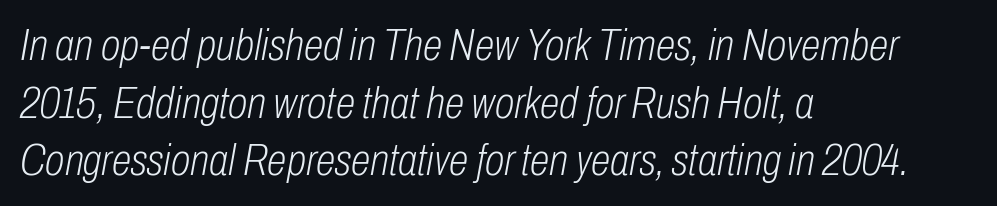
The image shows 45 px light, condensed type, italic (leaning right); set left-aligned, normal line spacing (1.28x), normal letter spacing, not underlined; low stroke contrast and a medium x-height.
